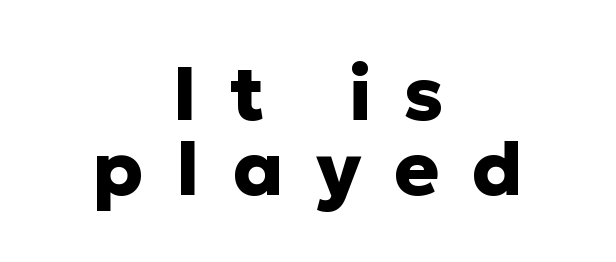
Q: Is the text bold? A: Yes.
Q: Is the text italic (slanted)? A: No, it is upright.
Q: Is the typeface a serif or a sans-serif typeface? A: Sans-serif.
Q: Is the text underlined? A: No.
Q: How is the paragraph aligned? A: Centered.
Q: Is the spacing between letters normal or unusually wide? A: Unusually wide.
Q: Is the spacing between lines tight, normal or loose? A: Tight.
Q: Width (condensed, normal, or wide)? A: Normal.
Q: Stroke contrast? A: Low.
Q: x-height? A: Medium.
Q: Monospaced? A: No.
